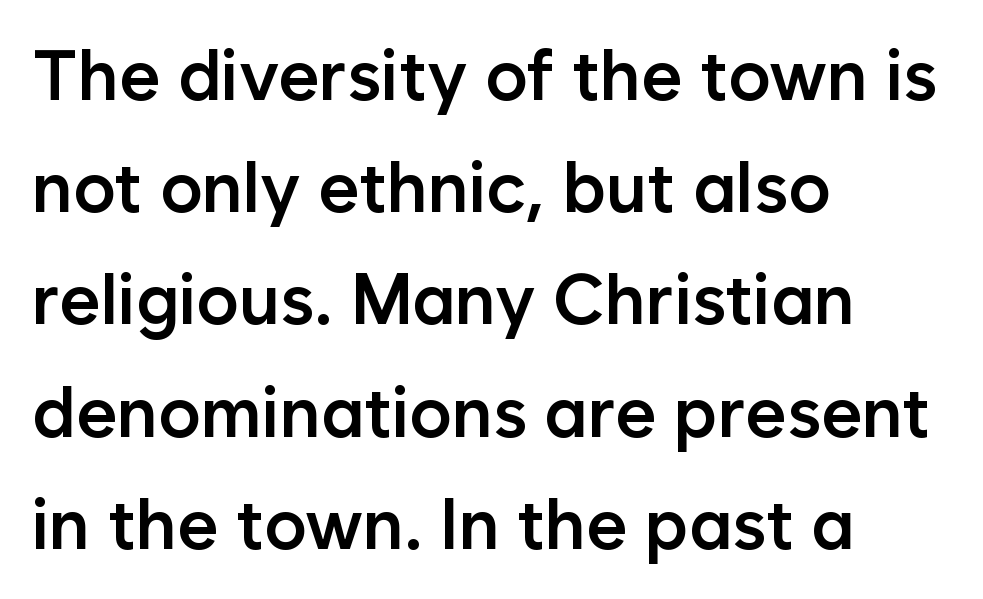
{"serif": "no", "italic": "no", "bold": "semi", "weight": "semibold", "width": "normal", "stroke_contrast": "low", "x_height": "medium", "monospaced": "no", "underline": "no", "align": "left", "line_spacing": "normal", "line_spacing_ratio": 1.58, "letter_spacing": "normal", "letter_spacing_em": 0.0, "glyph_px": 71}
